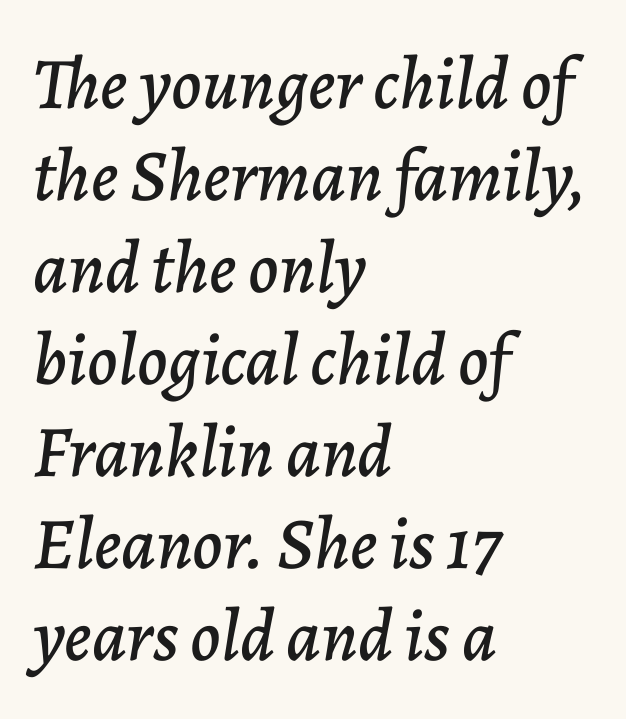
{"italic": "yes", "lean": "right", "slant_degrees": 7, "width": "normal", "stroke_contrast": "low", "x_height": "medium", "monospaced": "no", "underline": "no", "align": "left", "line_spacing": "normal", "line_spacing_ratio": 1.26, "letter_spacing": "normal", "letter_spacing_em": 0.0, "glyph_px": 73}
